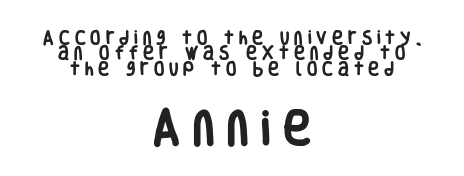
The letters advance in unequal steps, a hallmark of proportional type. Emphasis by weight is at full strength: bold. The passage shown is typeset with a sans-serif family. The line-height multiplier appears low, near solid setting.
